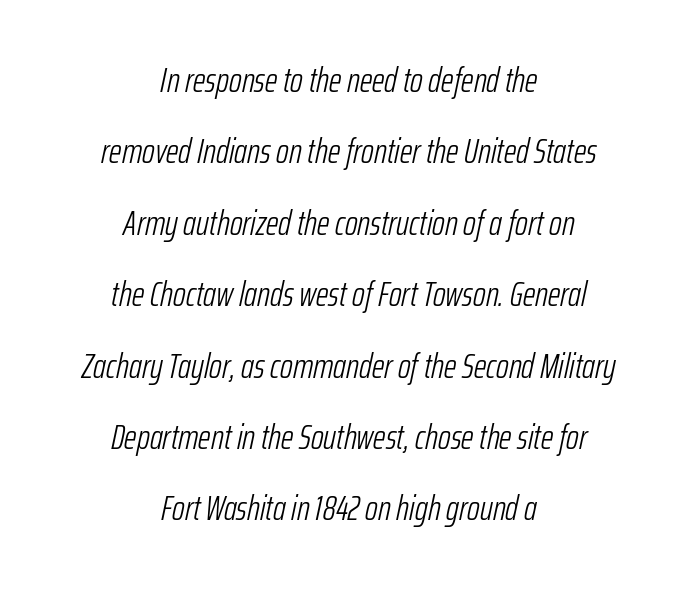
Every row of glyphs is offset so its center matches the block's center. This is not heavy type; no bold has been used. Line spacing here is loose. The string is rendered with underlining switched off.
